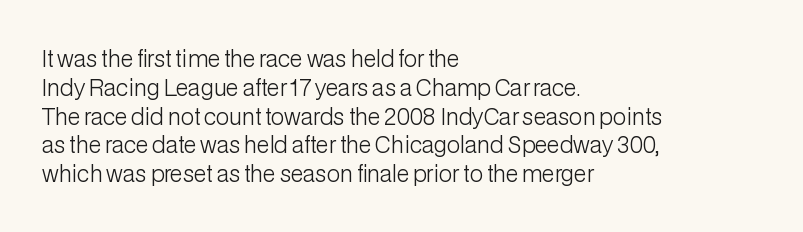
Q: Is the text bold? A: No.
Q: Is the text italic (slanted)? A: No, it is upright.
Q: Is the text underlined? A: No.
Q: How is the paragraph aligned? A: Left-aligned.
Q: Is the spacing between letters normal or unusually wide? A: Normal.
Q: Is the spacing between lines tight, normal or loose? A: Normal.
